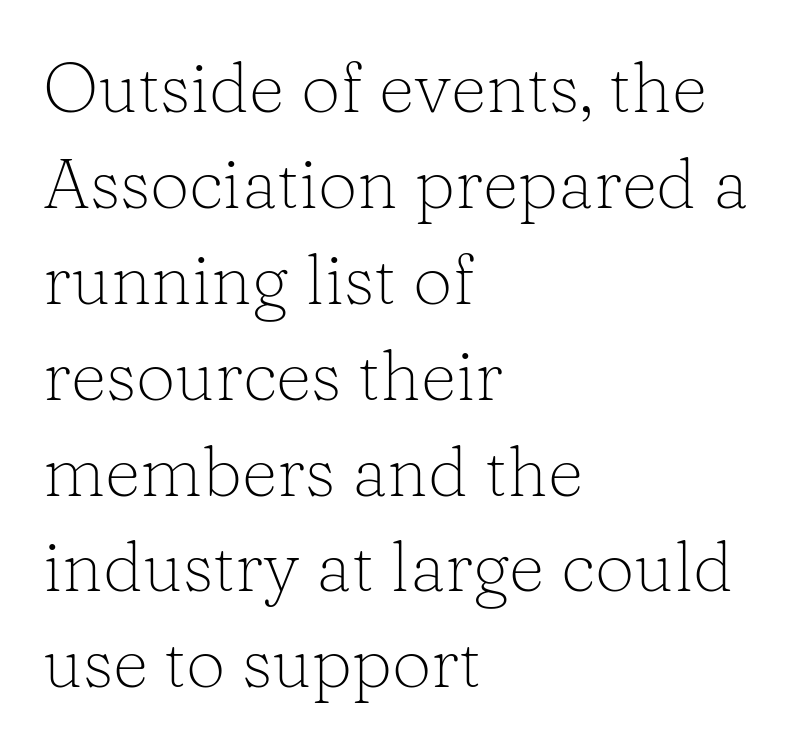
{"serif": "yes", "italic": "no", "bold": "no", "weight": "light", "width": "normal", "stroke_contrast": "low", "x_height": "medium", "monospaced": "no", "underline": "no", "align": "left", "line_spacing": "normal", "line_spacing_ratio": 1.37, "letter_spacing": "normal", "letter_spacing_em": 0.0, "glyph_px": 70}
